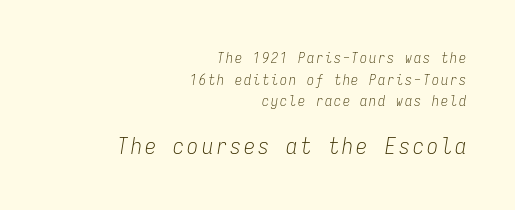
The image shows 22 px text type, italic (leaning right); set right-aligned, normal line spacing (1.55x), not underlined; the second (bottom) block is 1.57x larger.
